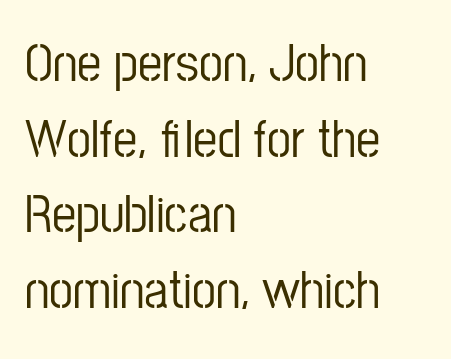
{"serif": "no", "italic": "no", "width": "condensed", "stroke_contrast": "low", "x_height": "medium", "monospaced": "no", "underline": "no", "align": "left", "line_spacing": "normal", "line_spacing_ratio": 1.4, "letter_spacing": "normal", "letter_spacing_em": 0.0, "glyph_px": 54}
